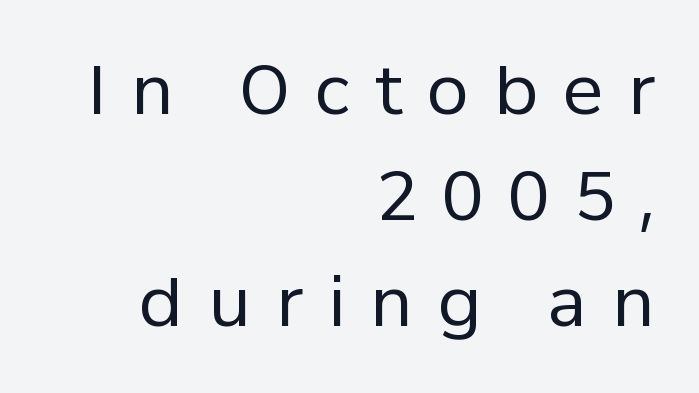
A typesetter would call this heavily tracked-out type. A sans-serif font was chosen for this passage. A typesetter would call this leading conventional body-copy spacing. Looks like regular typesetting: each glyph gets only the width it needs. Heaviness? Minimal to ordinary, like unemphasized prose.
